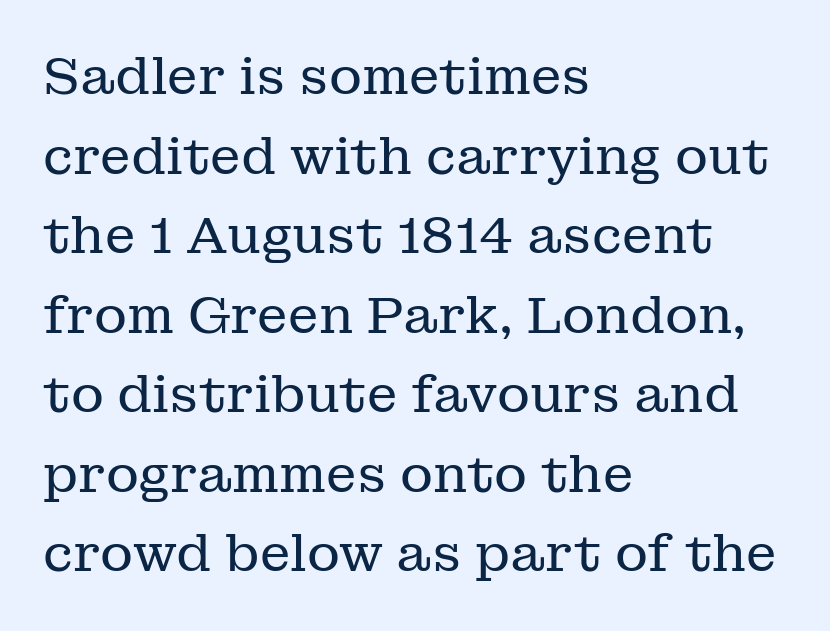
{"serif": "yes", "italic": "no", "bold": "no", "weight": "regular", "width": "normal", "stroke_contrast": "low", "x_height": "medium", "monospaced": "no", "underline": "no", "align": "left", "line_spacing": "normal", "line_spacing_ratio": 1.56, "letter_spacing": "normal", "letter_spacing_em": 0.0, "glyph_px": 51}
